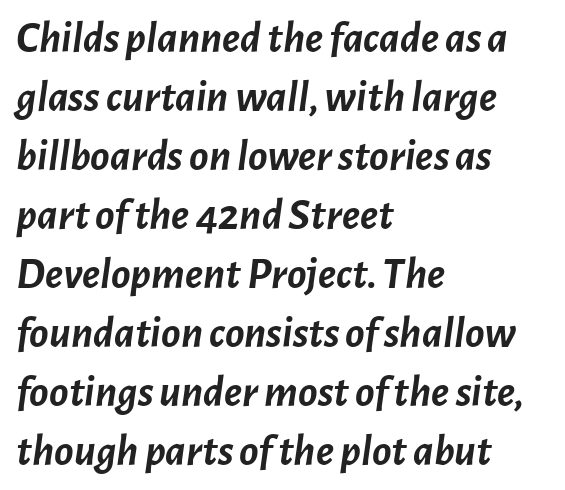
The image shows 45 px semibold type, italic (leaning right); set left-aligned, normal line spacing (1.31x), normal letter spacing, not underlined; low stroke contrast and a medium x-height.
